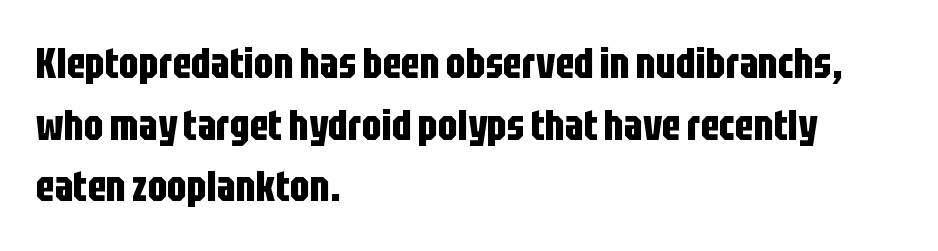
Summary of weight: heavy, a full bold. The letters sit at their default tracking, neither squeezed nor spread. A typesetter would mark this as roman, not italic. Think of a printed novel: that variable character pitch is what you see here. The line-height multiplier appears to be the usual default. These lines stack with their left ends in a neat column.
